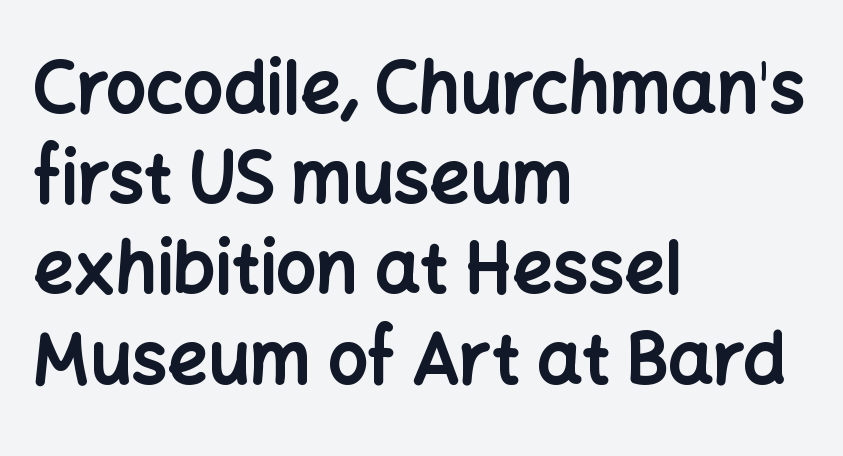
Nobody touched the tracking dial on this one. The axis of the letterforms is exactly vertical. Line starts are locked; line ends wander. Typographic density is high because the face is bold. The designer left line spacing at the default.
